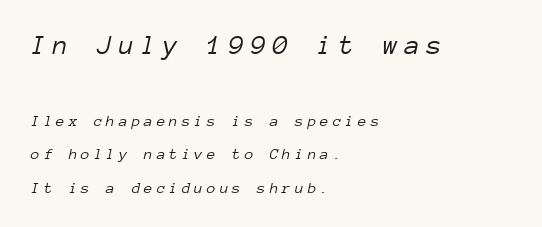
The image shows 28 px light type, italic (leaning right), monospaced; set left-aligned, loose line spacing (2.09x), unusually wide letter spacing (+0.24 em), not underlined; the first (top) block is 1.75x larger; low stroke contrast and a medium x-height.
